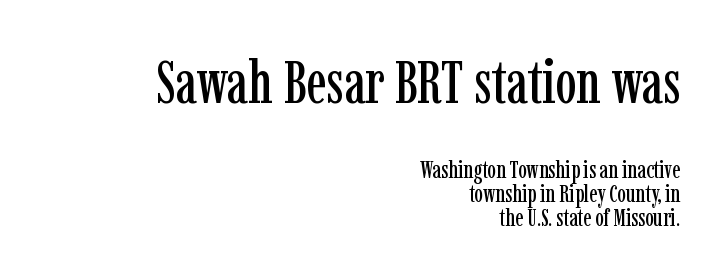
The image shows 60 px condensed serif type, upright; set right-aligned, tight line spacing (1.01x), normal letter spacing, not underlined; the first (top) block is 2.5x larger; low stroke contrast and a medium x-height.
